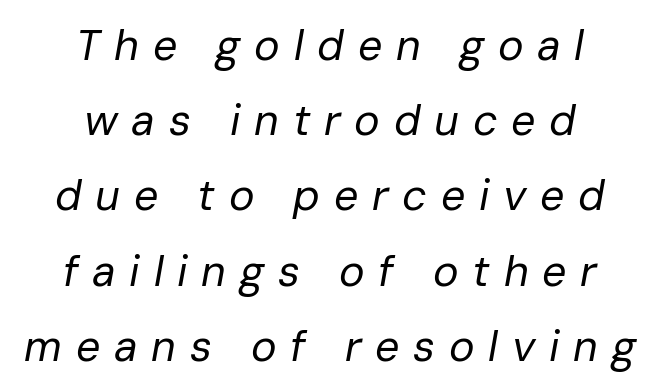
{"italic": "yes", "lean": "right", "slant_degrees": 10, "bold": "no", "weight": "regular", "width": "normal", "stroke_contrast": "low", "x_height": "medium", "monospaced": "no", "underline": "no", "align": "center", "line_spacing_ratio": 1.75, "letter_spacing": "wide", "letter_spacing_em": 0.32, "glyph_px": 43}
